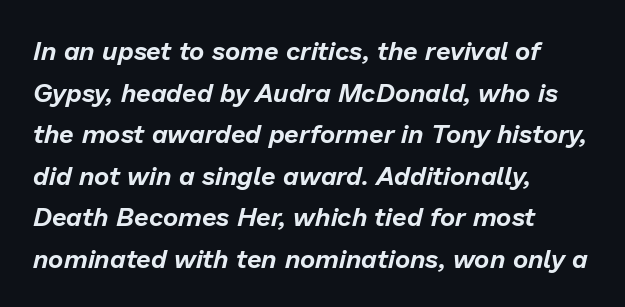
Observe the lean: these are italic letterforms. A classic flush-left, rag-right setting is used for this passage. The designer left line spacing at the default. No extra tracking has been applied to these lines. Descender tails drop into unmarked territory.
